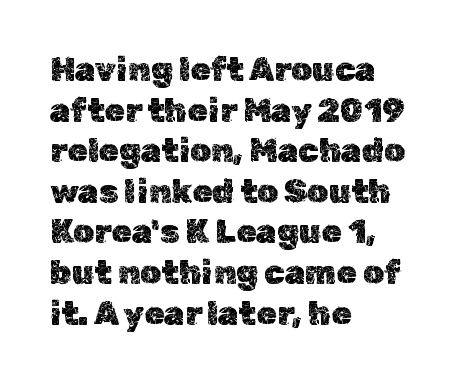
Q: Is the text italic (slanted)? A: No, it is upright.
Q: Is the text underlined? A: No.
Q: How is the paragraph aligned? A: Left-aligned.
Q: Is the spacing between letters normal or unusually wide? A: Normal.
Q: Width (condensed, normal, or wide)? A: Normal.
Q: x-height? A: Medium.
Q: Monospaced? A: No.
